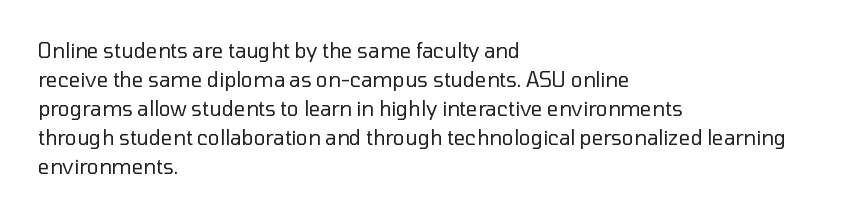
{"italic": "no", "bold": "no", "underline": "no", "align": "left", "line_spacing": "normal", "line_spacing_ratio": 1.45, "letter_spacing": "normal", "letter_spacing_em": 0.0, "glyph_px": 20}
